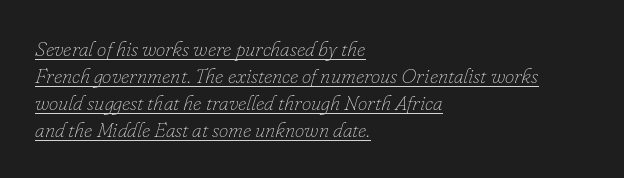
Q: Is the text bold? A: No.
Q: Is the text italic (slanted)? A: Yes, it leans right by about 16 degrees.
Q: Is the text underlined? A: Yes.
Q: How is the paragraph aligned? A: Left-aligned.
Q: Is the spacing between letters normal or unusually wide? A: Normal.
Q: Is the spacing between lines tight, normal or loose? A: Normal.
